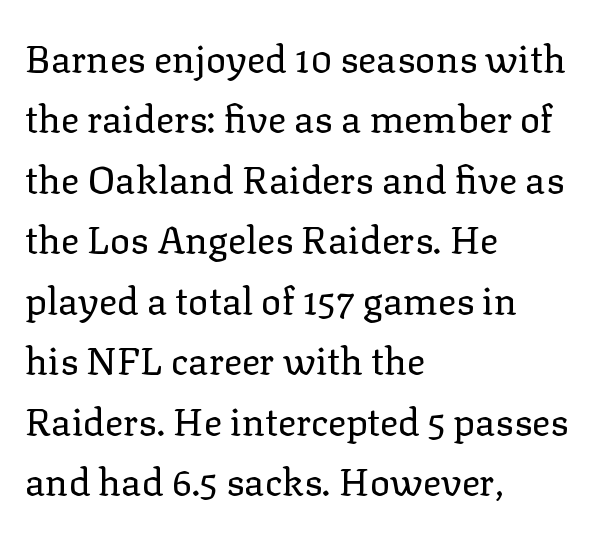
{"serif": "yes", "italic": "no", "bold": "no", "weight": "regular", "width": "normal", "stroke_contrast": "low", "x_height": "medium", "monospaced": "no", "underline": "no", "align": "left", "line_spacing": "normal", "line_spacing_ratio": 1.59, "letter_spacing": "normal", "letter_spacing_em": 0.0, "glyph_px": 38}
